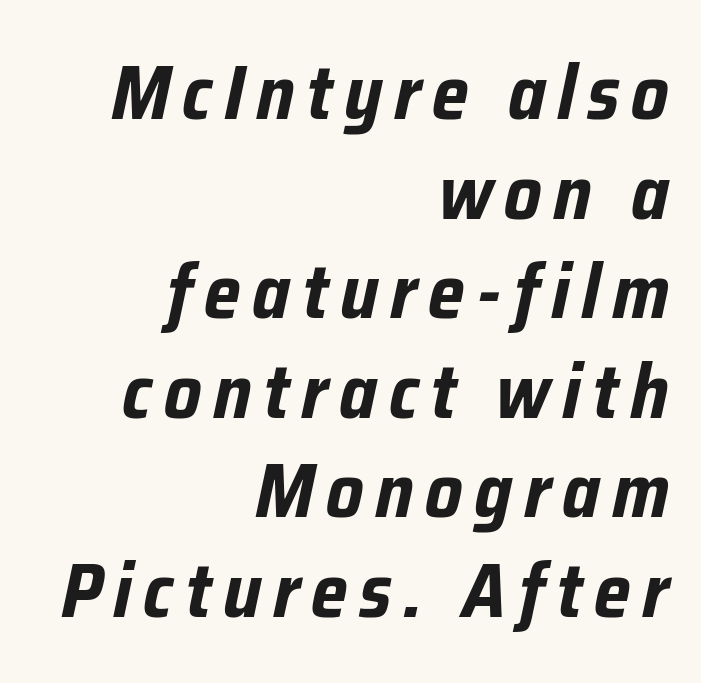
Q: Is the text bold? A: Yes.
Q: Is the text italic (slanted)? A: Yes, it leans right by about 12 degrees.
Q: Is the text underlined? A: No.
Q: How is the paragraph aligned? A: Right-aligned.
Q: Is the spacing between lines tight, normal or loose? A: Normal.
Q: Width (condensed, normal, or wide)? A: Condensed.
Q: Stroke contrast? A: Low.
Q: x-height? A: Medium.
Q: Monospaced? A: No.
